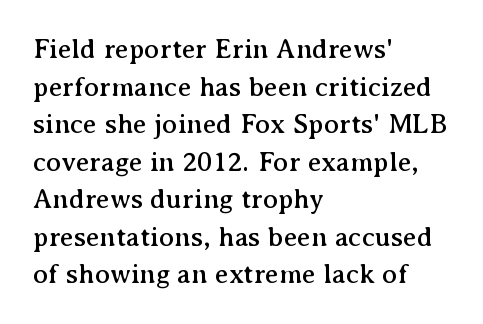
Q: Is the text italic (slanted)? A: No, it is upright.
Q: Is the typeface a serif or a sans-serif typeface? A: Serif.
Q: Is the text underlined? A: No.
Q: How is the paragraph aligned? A: Left-aligned.
Q: Is the spacing between letters normal or unusually wide? A: Normal.
Q: Is the spacing between lines tight, normal or loose? A: Normal.
Q: Width (condensed, normal, or wide)? A: Normal.
Q: Stroke contrast? A: Medium.
Q: x-height? A: Medium.
Q: Monospaced? A: No.
